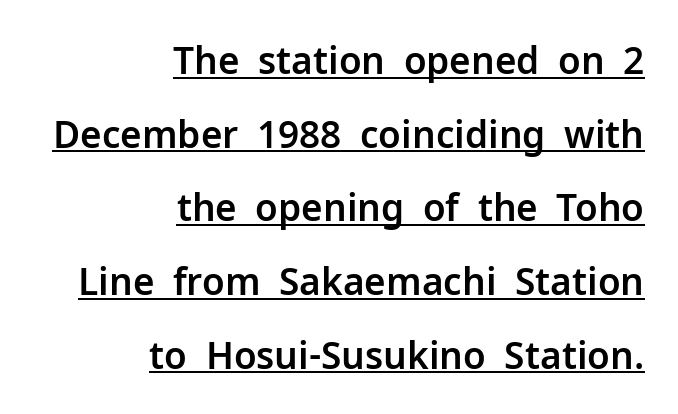
{"serif": "no", "italic": "no", "width": "normal", "stroke_contrast": "low", "x_height": "medium", "monospaced": "no", "underline": "yes", "align": "right", "line_spacing": "loose", "line_spacing_ratio": 1.99, "letter_spacing": "normal", "letter_spacing_em": 0.0, "glyph_px": 37}
